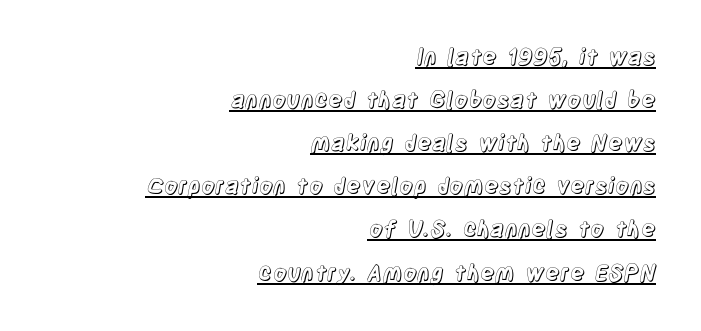
The image shows 22 px text type; set right-aligned, loose line spacing (1.96x), normal letter spacing, underlined.
